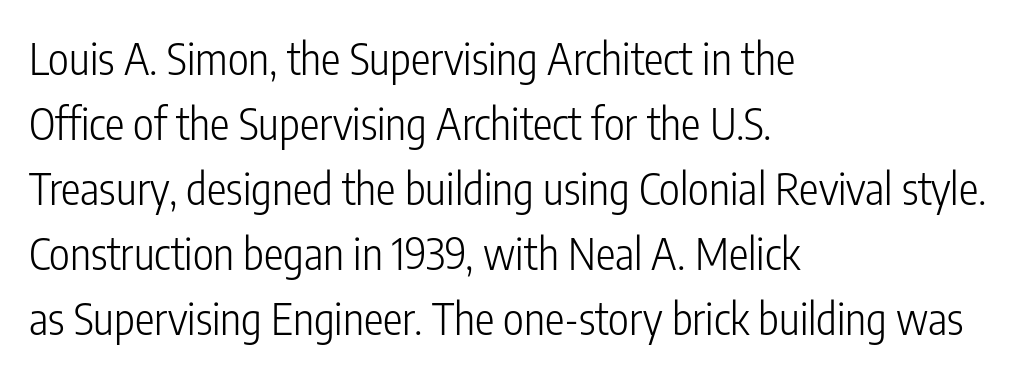
Q: Is the text bold? A: No.
Q: Is the text italic (slanted)? A: No, it is upright.
Q: Is the typeface a serif or a sans-serif typeface? A: Sans-serif.
Q: Is the text underlined? A: No.
Q: How is the paragraph aligned? A: Left-aligned.
Q: Is the spacing between letters normal or unusually wide? A: Normal.
Q: Is the spacing between lines tight, normal or loose? A: Normal.
Q: Width (condensed, normal, or wide)? A: Condensed.
Q: Stroke contrast? A: Low.
Q: x-height? A: Medium.
Q: Monospaced? A: No.
